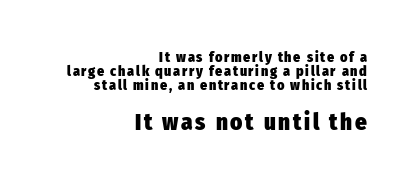
The image shows 23 px bold type, upright; set right-aligned, tight line spacing (1.0x), not underlined; the second (bottom) block is 1.64x larger.
